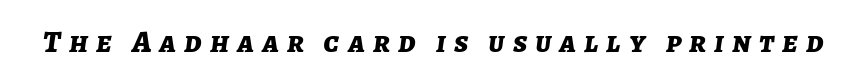
The image shows 31 px bold type, italic (leaning right); set unusually wide letter spacing (+0.26 em), not underlined; low stroke contrast and a medium x-height.
